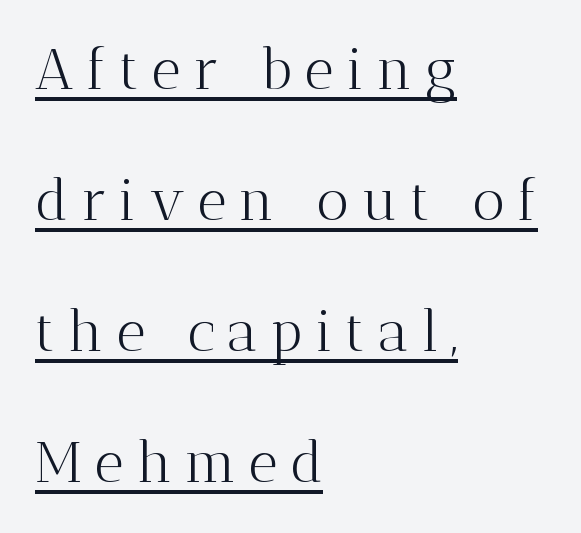
This is underlined copy, the kind a proofreader might mark for attention. This rendering uses left alignment, leaving the right contour irregular. Are there feet on the stems? There are — it's a serif. Letter spacing: wide. Successive baselines arrive slowly, with a big drop between each. This sample has the flowing, uneven cadence of proportional lettering.
